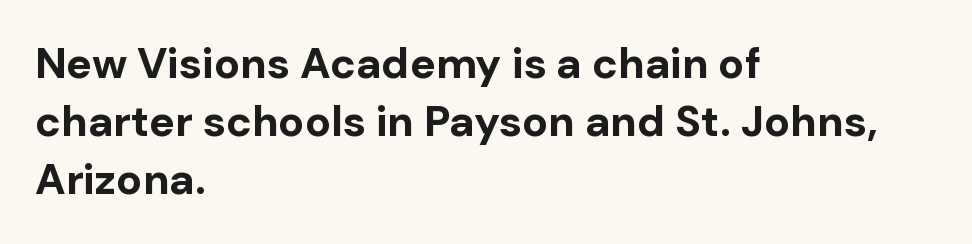
{"serif": "no", "italic": "no", "bold": "yes", "weight": "bold", "width": "normal", "stroke_contrast": "low", "x_height": "medium", "monospaced": "no", "underline": "no", "align": "left", "line_spacing": "normal", "line_spacing_ratio": 1.35, "letter_spacing": "normal", "letter_spacing_em": 0.0, "glyph_px": 43}
